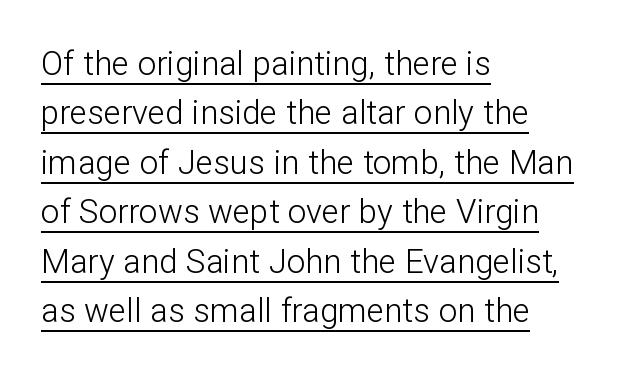
Q: Is the text bold? A: No.
Q: Is the text italic (slanted)? A: No, it is upright.
Q: Is the typeface a serif or a sans-serif typeface? A: Sans-serif.
Q: Is the text underlined? A: Yes.
Q: How is the paragraph aligned? A: Left-aligned.
Q: Is the spacing between letters normal or unusually wide? A: Normal.
Q: Is the spacing between lines tight, normal or loose? A: Normal.
Q: Width (condensed, normal, or wide)? A: Normal.
Q: Stroke contrast? A: Low.
Q: x-height? A: Medium.
Q: Monospaced? A: No.
